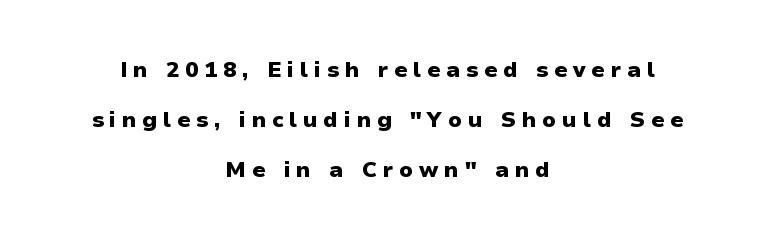
The image shows 22 px bold type, upright; set centered, loose line spacing (2.28x), unusually wide letter spacing (+0.26 em), not underlined.
